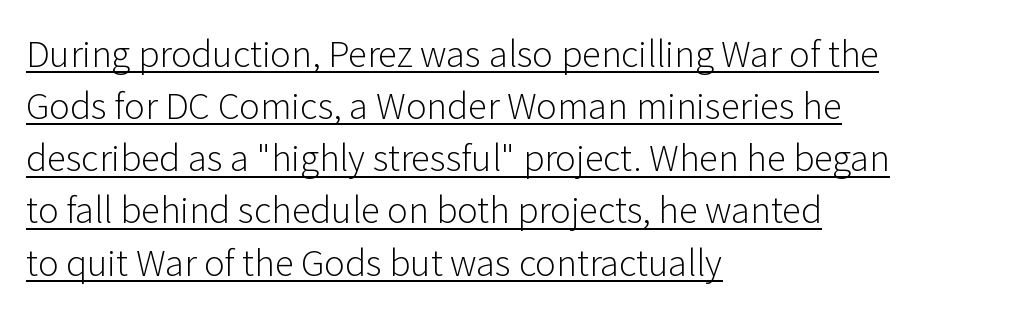
The passage shown is not bold in any degree. These characters rest on top of a visible drawn line. The horizontal fit of the characters is conventional and even. These lines are set flush left with a ragged right edge. A typesetter would call this leading conventional body-copy spacing.
